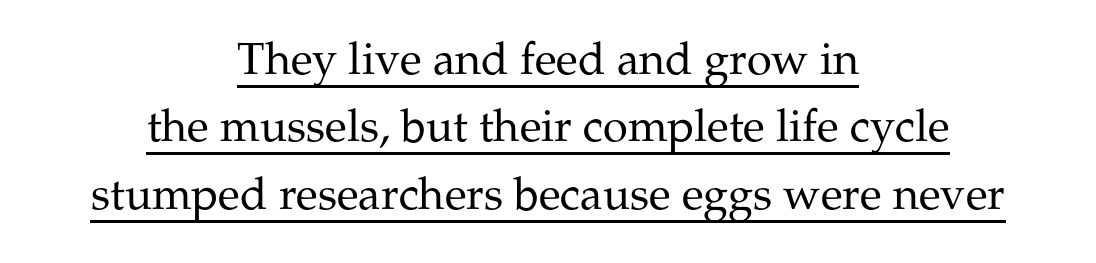
Evenly set lines give the paragraph a standard silhouette. Compared with a typical body face, this is equally light or lighter still. This rendering uses center alignment, leaving both contours irregular but symmetric. Designer's note — italics off, roman on. Here the designer chose a conventional face with non-uniform glyph widths. Type style note: has serifs.
